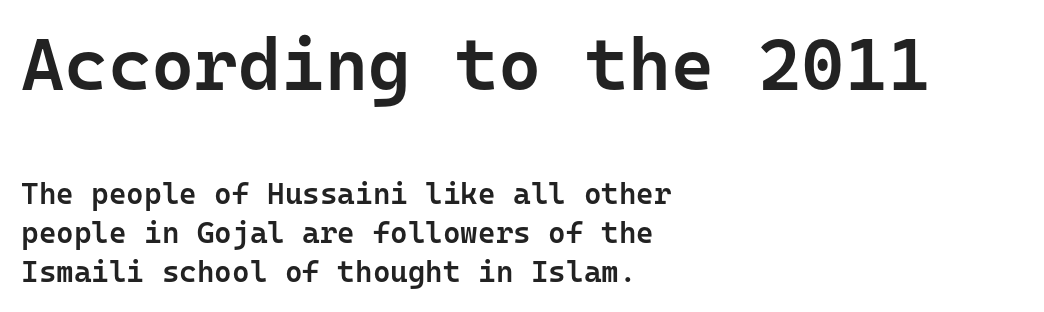
The image shows 74 px semibold sans-serif type, upright, monospaced; set left-aligned, normal line spacing (1.3x), normal letter spacing, not underlined; the first (top) block is 2.47x larger; low stroke contrast and a medium x-height.
